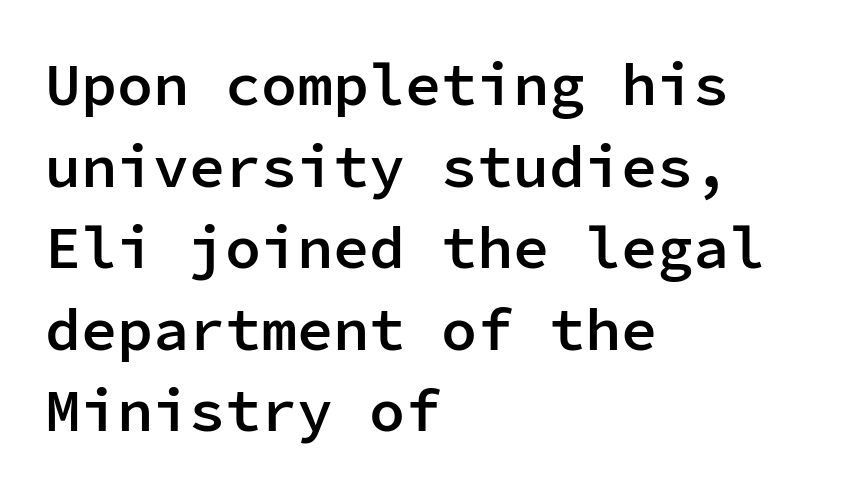
The image shows 60 px semibold sans-serif type, upright, monospaced; set left-aligned, normal line spacing (1.36x), normal letter spacing, not underlined; low stroke contrast and a medium x-height.
